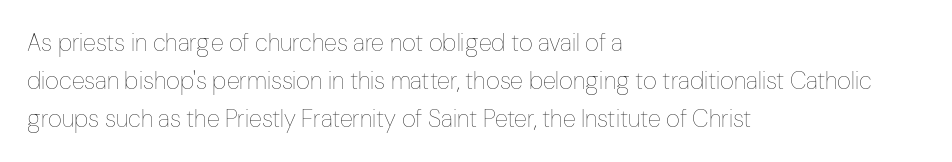
The image shows 24 px text type, upright; set left-aligned, normal line spacing (1.58x), normal letter spacing, not underlined.
